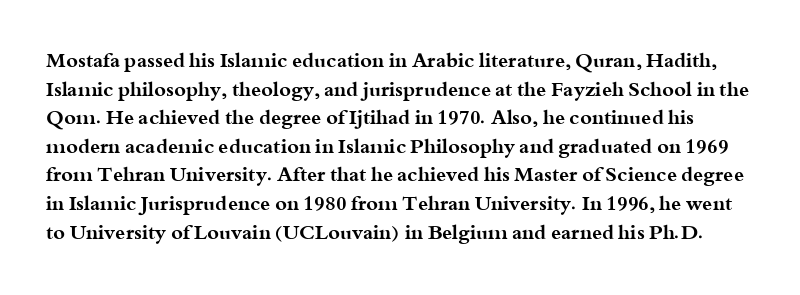
If you measured baseline to baseline, you'd find a middling distance. Underline: absent. Its strokes are broad and dark, the hallmark of bold type. The letters stand straight up with perfectly vertical stems. In terms of letterspacing, this is plain default setting.
